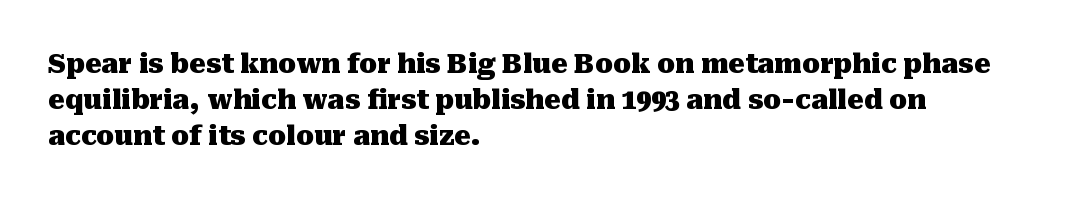
Q: Is the text bold? A: Yes.
Q: Is the text italic (slanted)? A: No, it is upright.
Q: Is the text underlined? A: No.
Q: How is the paragraph aligned? A: Left-aligned.
Q: Is the spacing between letters normal or unusually wide? A: Normal.
Q: Is the spacing between lines tight, normal or loose? A: Normal.
